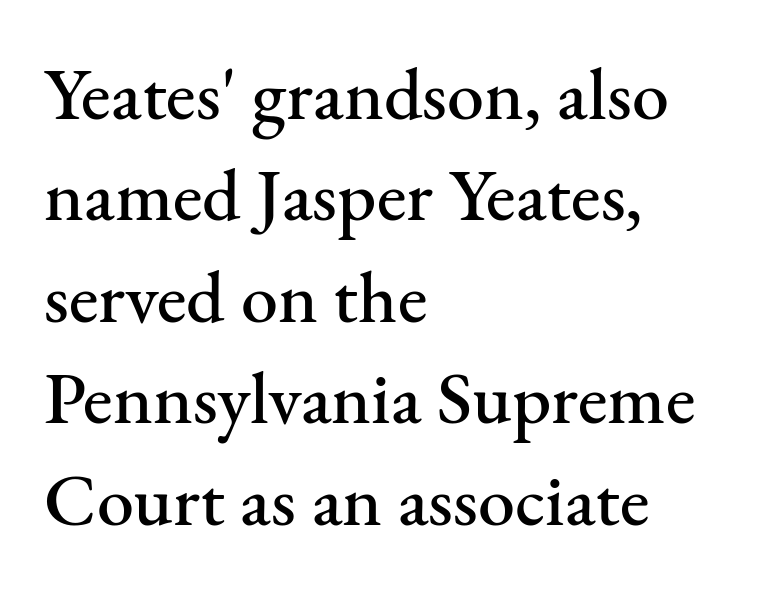
The image shows 74 px serif type, upright; set left-aligned, normal line spacing (1.37x), normal letter spacing, not underlined; medium stroke contrast and a small x-height.
